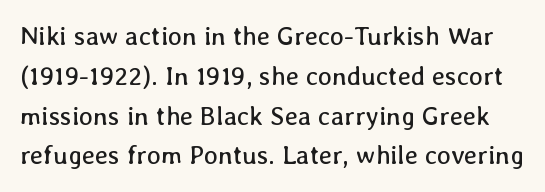
The image shows 26 px text type, upright; set normal line spacing (1.53x), normal letter spacing, not underlined.
